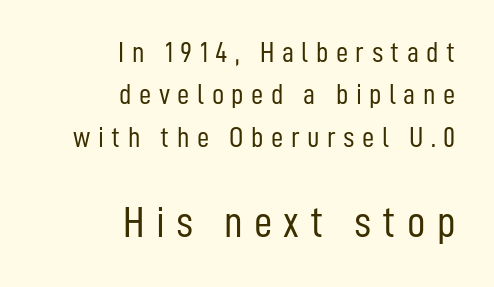
Q: Is the text bold? A: No.
Q: Is the text italic (slanted)? A: No, it is upright.
Q: Is the typeface a serif or a sans-serif typeface? A: Sans-serif.
Q: Is the text underlined? A: No.
Q: How is the paragraph aligned? A: Right-aligned.
Q: Is the spacing between letters normal or unusually wide? A: Unusually wide.
Q: Is the spacing between lines tight, normal or loose? A: Normal.
Q: Which block of text is set in a larger size, the first (top) or the second (bottom)? A: The second (bottom) one.
Q: Width (condensed, normal, or wide)? A: Condensed.
Q: Stroke contrast? A: Low.
Q: x-height? A: Medium.
Q: Monospaced? A: No.
